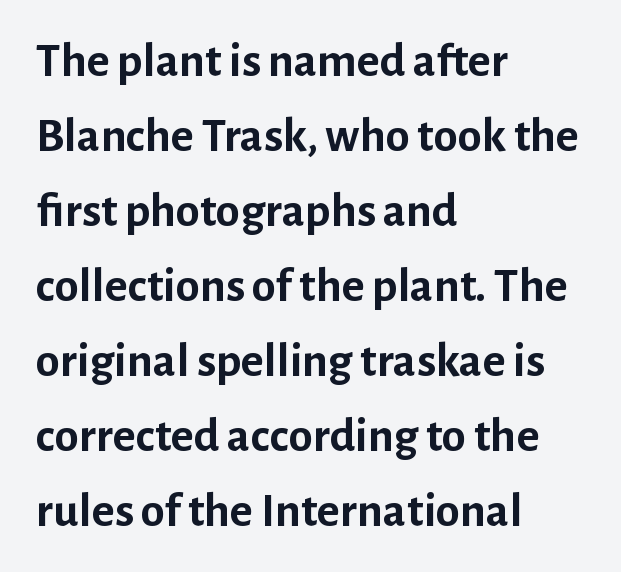
Q: Is the text bold? A: Yes.
Q: Is the text italic (slanted)? A: No, it is upright.
Q: Is the typeface a serif or a sans-serif typeface? A: Sans-serif.
Q: Is the text underlined? A: No.
Q: How is the paragraph aligned? A: Left-aligned.
Q: Is the spacing between letters normal or unusually wide? A: Normal.
Q: Is the spacing between lines tight, normal or loose? A: Normal.
Q: Width (condensed, normal, or wide)? A: Normal.
Q: Stroke contrast? A: Low.
Q: x-height? A: Medium.
Q: Monospaced? A: No.
